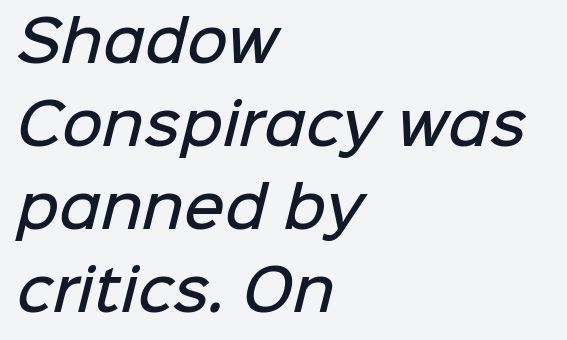
Varying glyph widths throughout — classic text-font behaviour. Look at the bottom of the vertical strokes: they stop flat, with no serifs. The space directly below the letters is spotless. Compared with an ordinary text face, these strokes are moderately heavier — a semibold.
